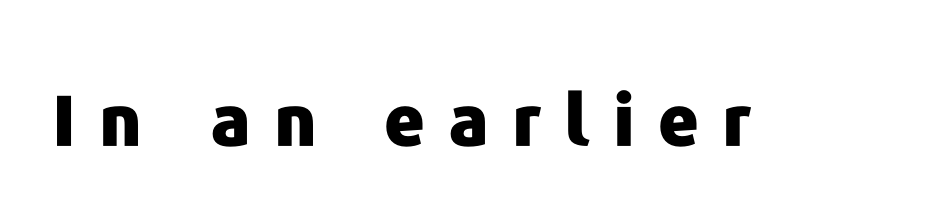
Emphasis by weight is at full strength: bold. The zone under the glyphs is completely vacant. This is sans-serif lettering, the kind often seen on screens and signage. The letters advance in unequal steps, a hallmark of proportional type. This rendering widens character spacing well past its baseline value.
